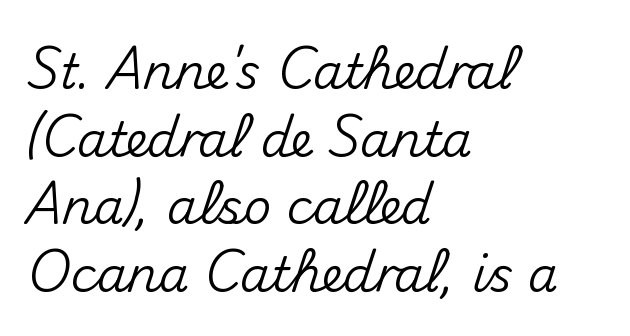
The image shows 48 px sans-serif type; set left-aligned, normal line spacing (1.41x), normal letter spacing, not underlined; medium stroke contrast and a small x-height.
